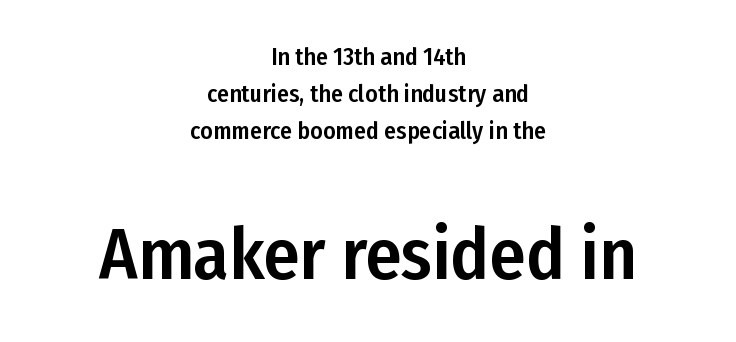
The image shows 72 px condensed sans-serif type, upright; set centered, normal line spacing (1.55x), normal letter spacing, not underlined; the second (bottom) block is 3.0x larger; low stroke contrast and a medium x-height.
